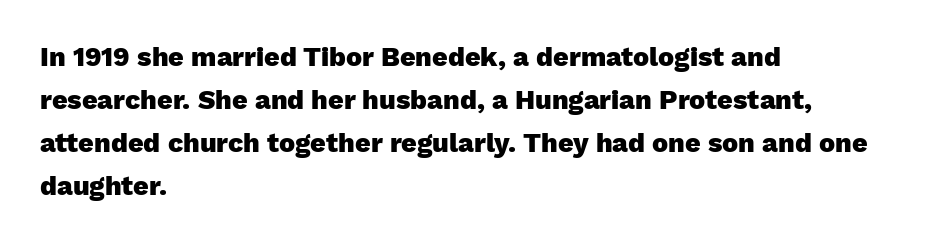
Typesetter's note: full bold, strokes at maximum text heaviness. Quick note: interline space is typical. Compared with a centered layout, this one pins lines to the left instead. Tall strokes in this sample are plumb rather than angled. The tracking reads as untouched default to a designer's eye. Has an underline been added? It has not.
